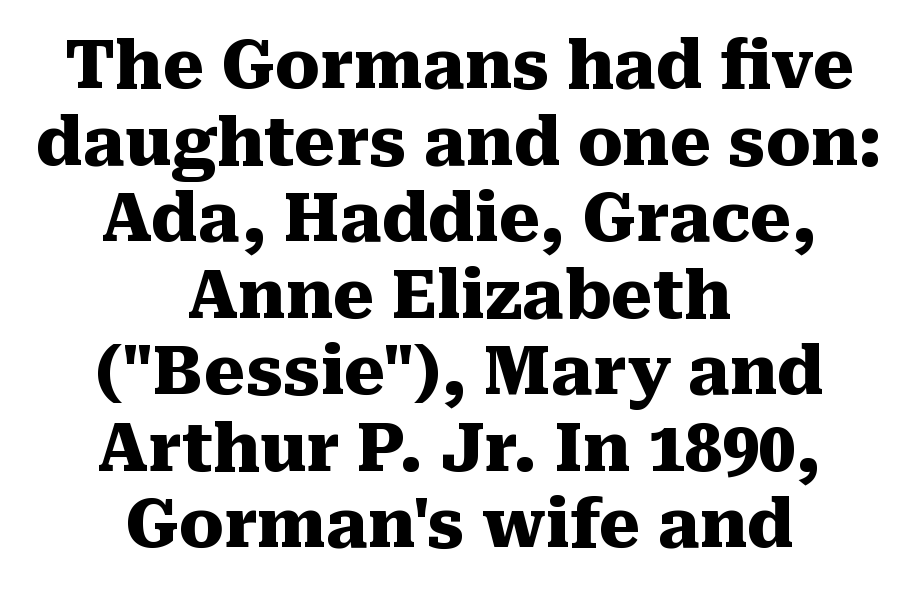
Q: Is the text bold? A: Yes.
Q: Is the text italic (slanted)? A: No, it is upright.
Q: Is the typeface a serif or a sans-serif typeface? A: Serif.
Q: Is the text underlined? A: No.
Q: How is the paragraph aligned? A: Centered.
Q: Is the spacing between letters normal or unusually wide? A: Normal.
Q: Width (condensed, normal, or wide)? A: Normal.
Q: Stroke contrast? A: Medium.
Q: x-height? A: Medium.
Q: Monospaced? A: No.
